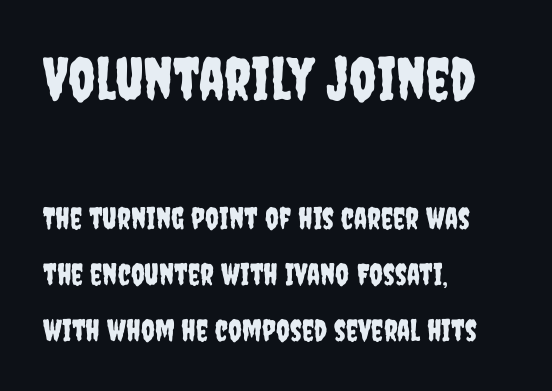
{"serif": "no", "italic": "no", "width": "condensed", "stroke_contrast": "low", "x_height": "large", "monospaced": "no", "underline": "no", "align": "left", "line_spacing_ratio": 1.86, "letter_spacing": "normal", "letter_spacing_em": 0.0, "larger_block": "first", "size_ratio": 1.97, "glyph_px": 59}
